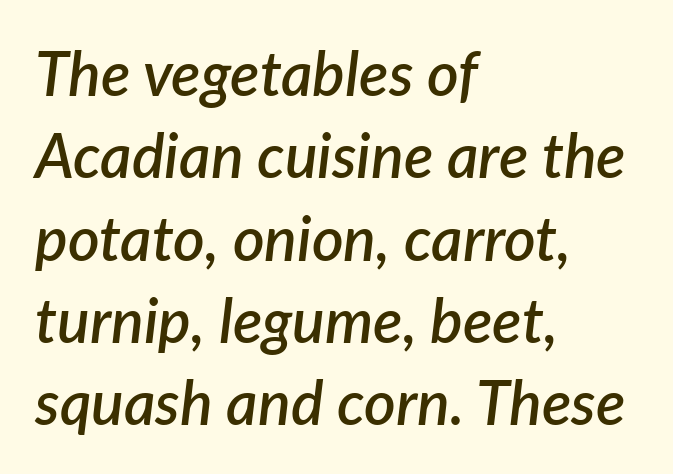
The passage shown is not underscored anywhere. Compared with typical body copy, the letter spacing here is the same. The line-height multiplier appears to be the usual default. Heft: intermediate — a semibold.
